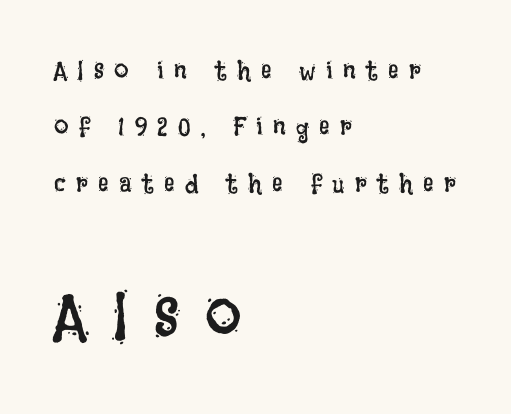
The image shows 65 px regular-weight, condensed type, upright; set left-aligned, loose line spacing (2.17x), unusually wide letter spacing (+0.4 em), not underlined; the second (bottom) block is 2.5x larger; low stroke contrast and a large x-height.
